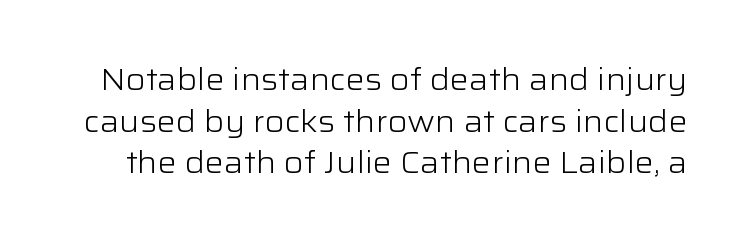
{"serif": "no", "italic": "no", "bold": "no", "weight": "light", "width": "wide", "stroke_contrast": "low", "x_height": "medium", "monospaced": "no", "underline": "no", "line_spacing": "normal", "line_spacing_ratio": 1.39, "letter_spacing": "normal", "letter_spacing_em": 0.0, "glyph_px": 30}
